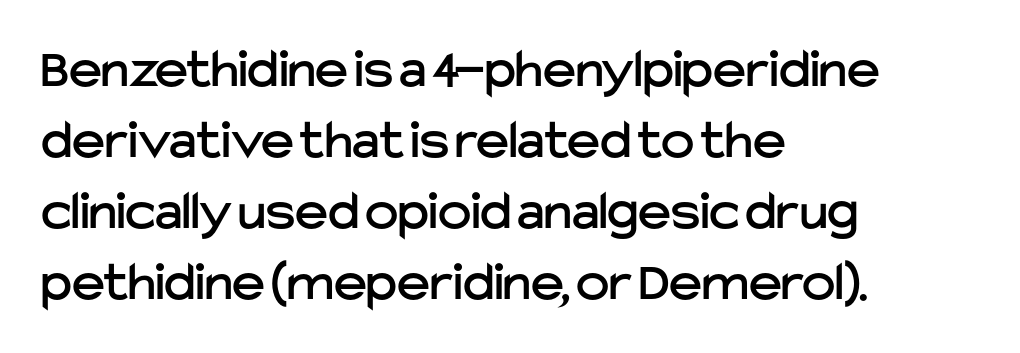
The image shows 56 px sans-serif type, upright; set left-aligned, normal line spacing (1.27x), normal letter spacing, not underlined; low stroke contrast and a medium x-height.
